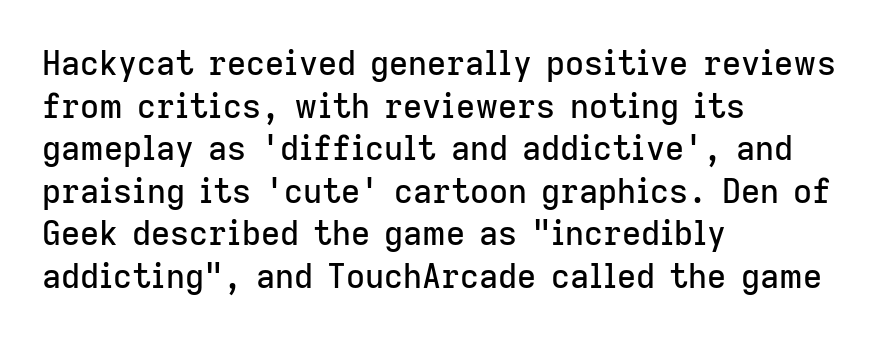
Q: Is the text italic (slanted)? A: No, it is upright.
Q: Is the typeface a serif or a sans-serif typeface? A: Sans-serif.
Q: Is the text underlined? A: No.
Q: How is the paragraph aligned? A: Left-aligned.
Q: Is the spacing between letters normal or unusually wide? A: Normal.
Q: Is the spacing between lines tight, normal or loose? A: Normal.
Q: Width (condensed, normal, or wide)? A: Normal.
Q: Stroke contrast? A: Low.
Q: x-height? A: Medium.
Q: Monospaced? A: No.
